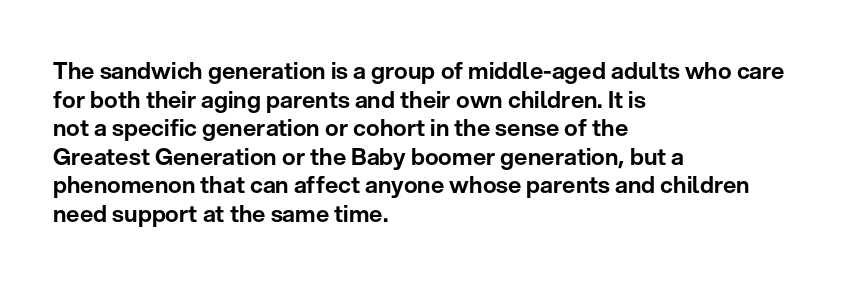
The image shows 23 px text type, upright; set left-aligned, line spacing 1.24x, normal letter spacing, not underlined.
